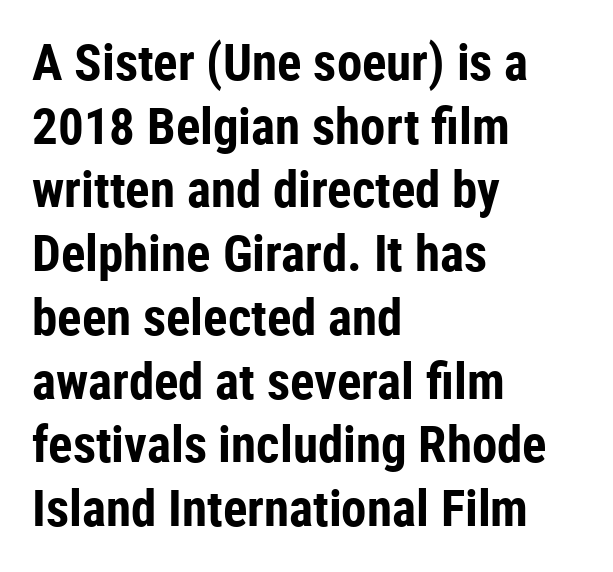
{"serif": "no", "italic": "no", "bold": "yes", "weight": "bold", "width": "condensed", "stroke_contrast": "low", "x_height": "medium", "monospaced": "no", "underline": "no", "align": "left", "line_spacing": "normal", "line_spacing_ratio": 1.25, "letter_spacing": "normal", "letter_spacing_em": 0.0, "glyph_px": 51}
